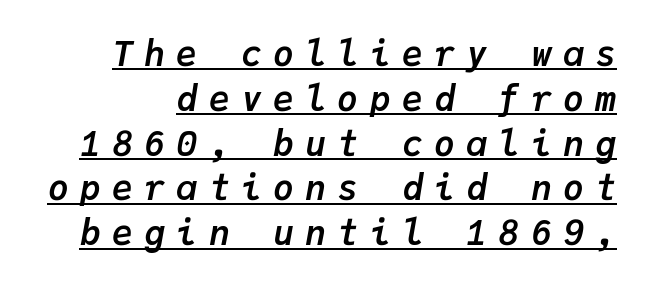
The image shows 35 px semibold type, italic (leaning right), monospaced; set normal line spacing (1.28x), unusually wide letter spacing (+0.32 em), underlined; low stroke contrast and a medium x-height.
